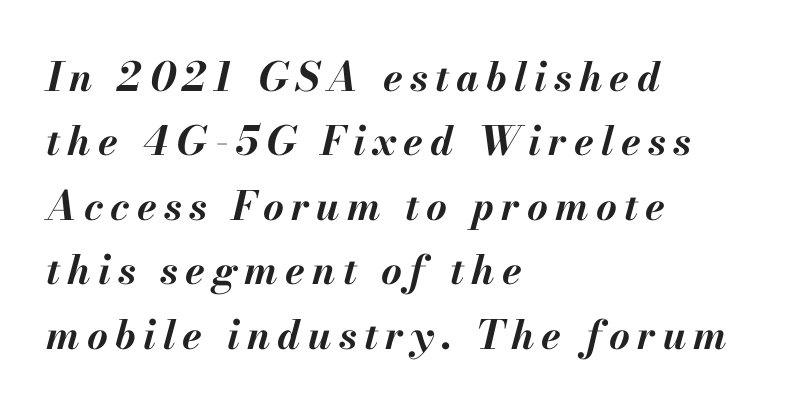
{"italic": "yes", "lean": "right", "slant_degrees": 13, "bold": "yes", "weight": "bold", "width": "normal", "stroke_contrast": "medium", "x_height": "small", "monospaced": "no", "underline": "no", "align": "left", "line_spacing": "normal", "line_spacing_ratio": 1.61, "glyph_px": 40}
